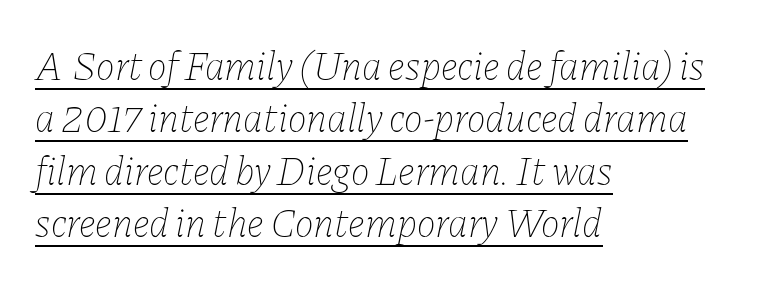
Q: Is the text bold? A: No.
Q: Is the text italic (slanted)? A: Yes, it leans right by about 11 degrees.
Q: Is the text underlined? A: Yes.
Q: How is the paragraph aligned? A: Left-aligned.
Q: Is the spacing between letters normal or unusually wide? A: Normal.
Q: Is the spacing between lines tight, normal or loose? A: Normal.
Q: Width (condensed, normal, or wide)? A: Normal.
Q: Stroke contrast? A: Low.
Q: x-height? A: Medium.
Q: Monospaced? A: No.
